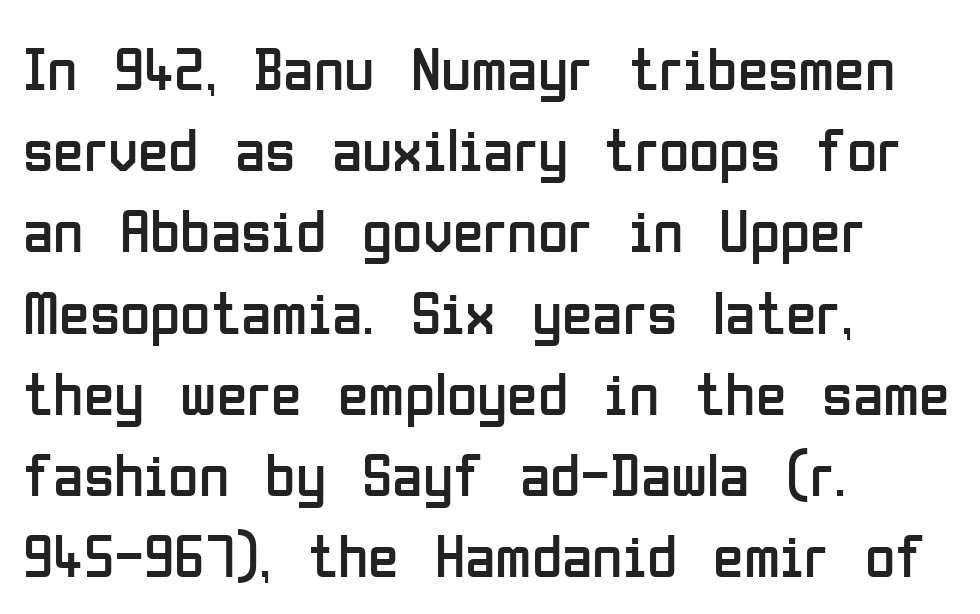
Q: Is the text bold? A: No.
Q: Is the text italic (slanted)? A: No, it is upright.
Q: Is the typeface a serif or a sans-serif typeface? A: Sans-serif.
Q: Is the text underlined? A: No.
Q: How is the paragraph aligned? A: Left-aligned.
Q: Is the spacing between letters normal or unusually wide? A: Normal.
Q: Is the spacing between lines tight, normal or loose? A: Normal.
Q: Width (condensed, normal, or wide)? A: Condensed.
Q: Stroke contrast? A: Low.
Q: x-height? A: Medium.
Q: Monospaced? A: No.
